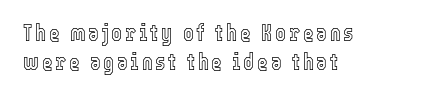
Q: Is the text italic (slanted)? A: No, it is upright.
Q: Is the text underlined? A: No.
Q: How is the paragraph aligned? A: Left-aligned.
Q: Is the spacing between lines tight, normal or loose? A: Normal.
